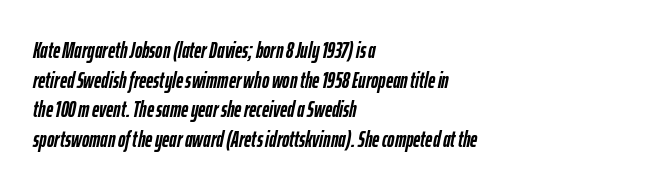
Q: Is the text bold? A: Yes.
Q: Is the text italic (slanted)? A: Yes, it leans right by about 12 degrees.
Q: Is the text underlined? A: No.
Q: How is the paragraph aligned? A: Left-aligned.
Q: Is the spacing between letters normal or unusually wide? A: Normal.
Q: Is the spacing between lines tight, normal or loose? A: Normal.
